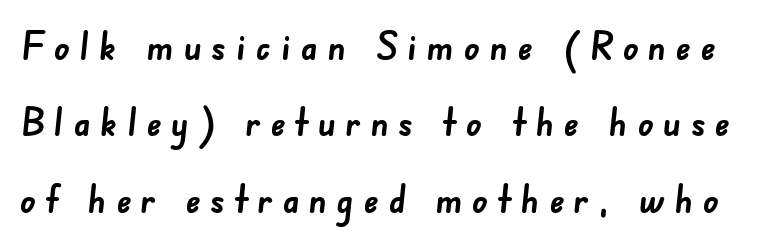
Q: Is the text bold? A: Yes.
Q: Is the typeface a serif or a sans-serif typeface? A: Sans-serif.
Q: Is the text underlined? A: No.
Q: Is the spacing between letters normal or unusually wide? A: Unusually wide.
Q: Is the spacing between lines tight, normal or loose? A: Loose.
Q: Width (condensed, normal, or wide)? A: Normal.
Q: Stroke contrast? A: Low.
Q: x-height? A: Small.
Q: Monospaced? A: No.
